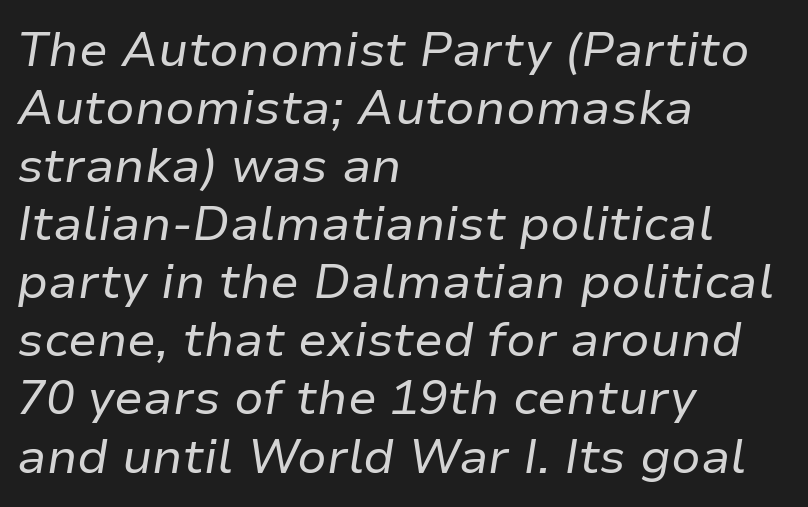
Any mark beneath the type? The region is blank. The rendering uses natural spacing where letterforms have individual widths. Style check: oblique. The paragraph shown leans on its left margin. This is not heavy type; no bold has been used. The tracking reads as untouched default to a designer's eye.
